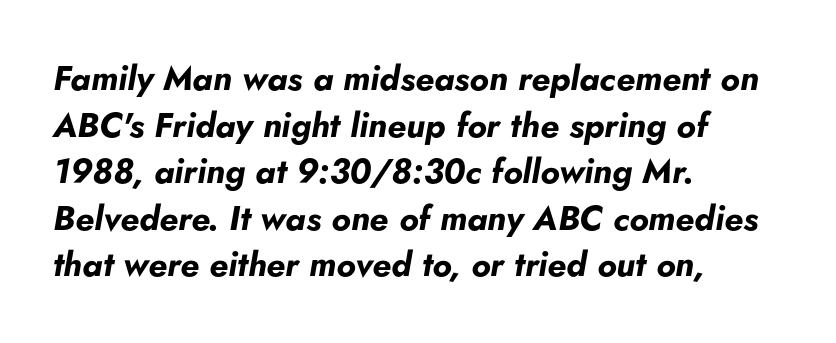
The image shows 34 px bold type, italic (leaning right); set left-aligned, normal line spacing (1.37x), normal letter spacing, not underlined; low stroke contrast and a small x-height.
